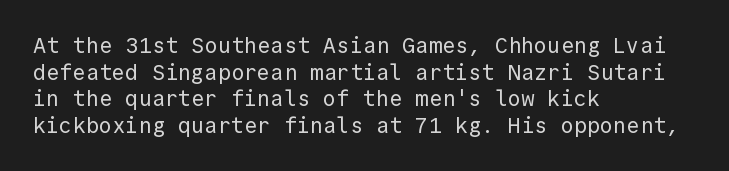
The image shows 22 px text type, upright; set left-aligned, line spacing 1.21x, normal letter spacing, not underlined.
